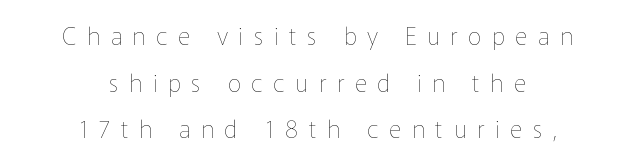
{"italic": "no", "bold": "no", "underline": "no", "align": "center", "line_spacing": "loose", "line_spacing_ratio": 1.94, "letter_spacing": "wide", "letter_spacing_em": 0.44, "glyph_px": 24}
